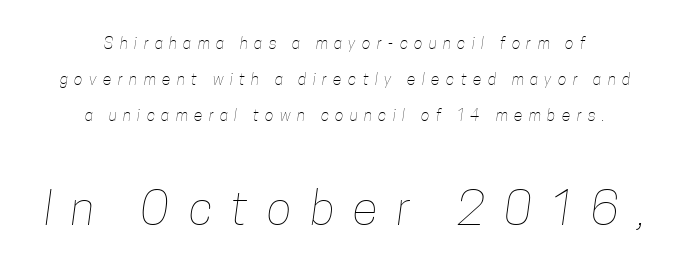
A typesetter would call this heavily tracked-out type. You could not count columns in this text — the font is proportionally spaced. Between these two stacked blocks, the lower one wins on size. Words float on clear page, feet unadorned.
